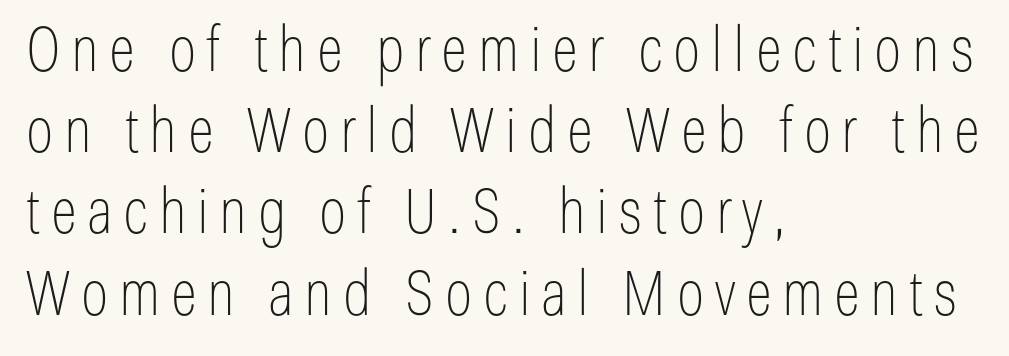
Q: Is the text bold? A: No.
Q: Is the text italic (slanted)? A: No, it is upright.
Q: Is the typeface a serif or a sans-serif typeface? A: Sans-serif.
Q: Is the text underlined? A: No.
Q: How is the paragraph aligned? A: Left-aligned.
Q: Is the spacing between lines tight, normal or loose? A: Normal.
Q: Width (condensed, normal, or wide)? A: Condensed.
Q: Stroke contrast? A: Low.
Q: x-height? A: Medium.
Q: Monospaced? A: No.
